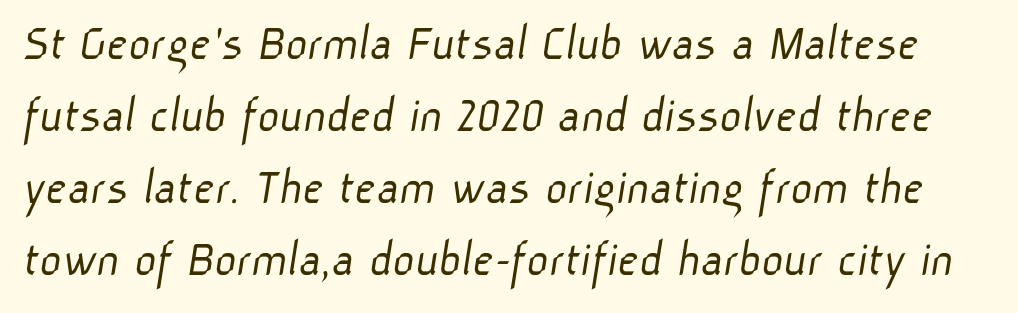
Plain, unruled lines of type. Check where the strokes stop: nothing finishes them off — pure sans. Default kerning and tracking; the words read as compact shapes. The weight would be labelled regular, book, light, or lighter still. Character widths vary here, with narrow letters taking less room than wide ones.
